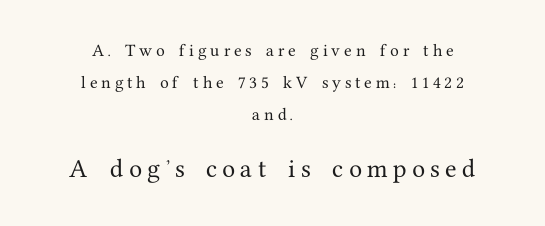
The image shows 21 px text type, upright; set centered, loose line spacing (2.29x), unusually wide letter spacing (+0.27 em), not underlined; the second (bottom) block is 1.5x larger.
